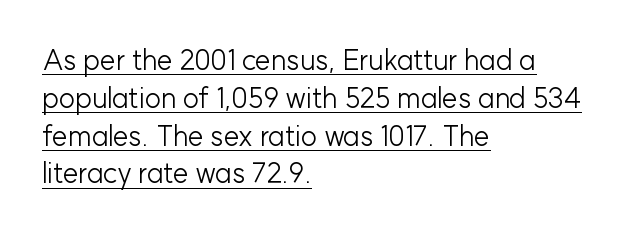
The image shows 28 px light sans-serif type, upright; set left-aligned, normal line spacing (1.35x), normal letter spacing, underlined; low stroke contrast and a medium x-height.
